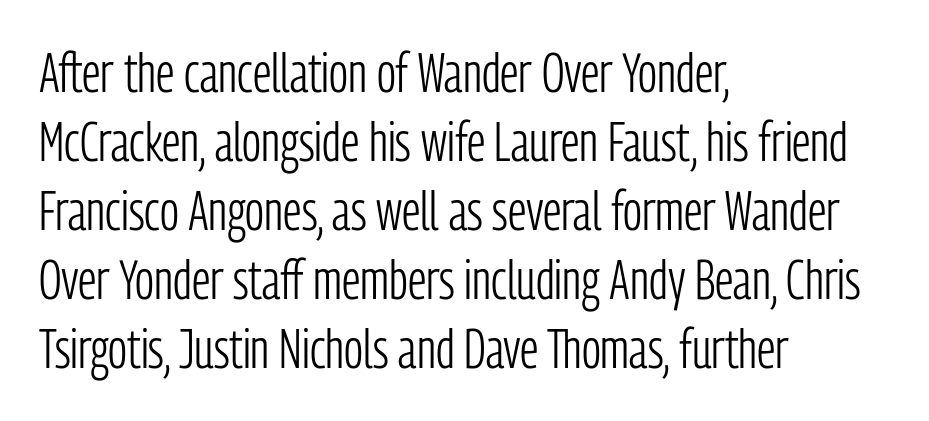
Q: Is the text bold? A: No.
Q: Is the text italic (slanted)? A: No, it is upright.
Q: Is the typeface a serif or a sans-serif typeface? A: Sans-serif.
Q: Is the text underlined? A: No.
Q: How is the paragraph aligned? A: Left-aligned.
Q: Is the spacing between letters normal or unusually wide? A: Normal.
Q: Is the spacing between lines tight, normal or loose? A: Normal.
Q: Width (condensed, normal, or wide)? A: Condensed.
Q: Stroke contrast? A: Low.
Q: x-height? A: Medium.
Q: Monospaced? A: No.
